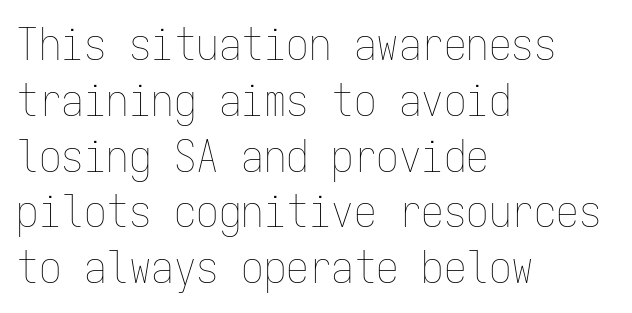
The image shows 45 px thin, condensed type, upright, monospaced; set left-aligned, line spacing 1.24x, normal letter spacing, not underlined; low stroke contrast and a medium x-height.
